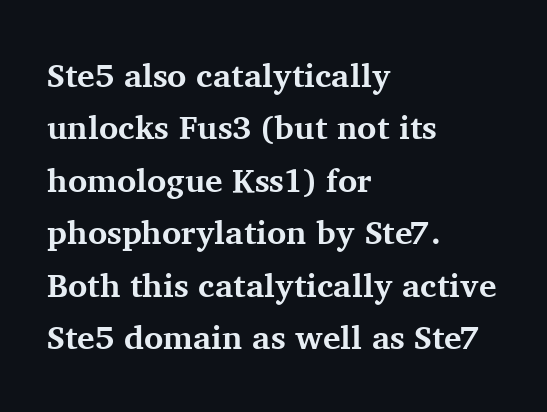
{"serif": "yes", "italic": "no", "bold": "yes", "weight": "bold", "width": "normal", "stroke_contrast": "medium", "x_height": "medium", "monospaced": "no", "underline": "no", "align": "left", "line_spacing": "normal", "line_spacing_ratio": 1.59, "letter_spacing": "normal", "letter_spacing_em": 0.0, "glyph_px": 33}
